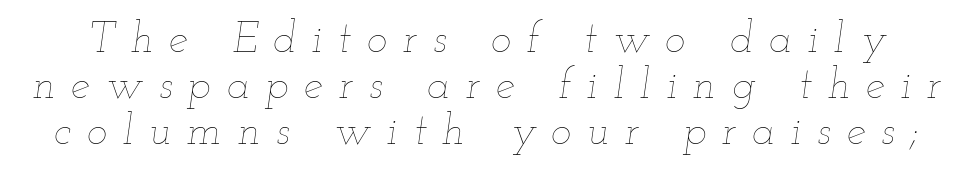
The image shows 43 px thin, wide type, italic (leaning right); set tight line spacing (1.07x), unusually wide letter spacing (+0.37 em), not underlined; low stroke contrast and a small x-height.
